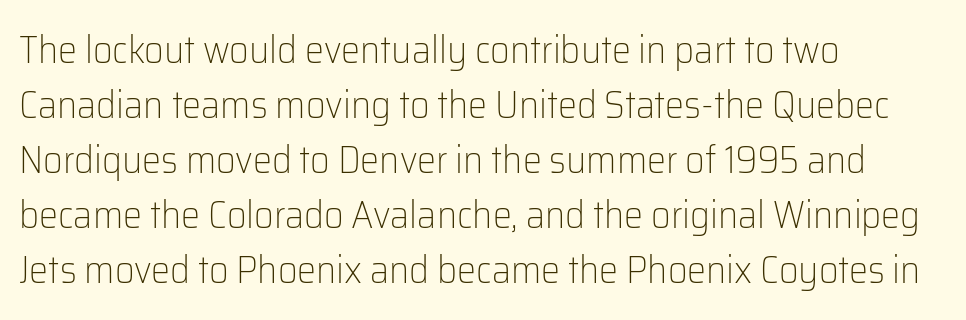
The image shows 38 px light sans-serif type, upright; set left-aligned, normal line spacing (1.45x), normal letter spacing, not underlined; low stroke contrast and a medium x-height.
